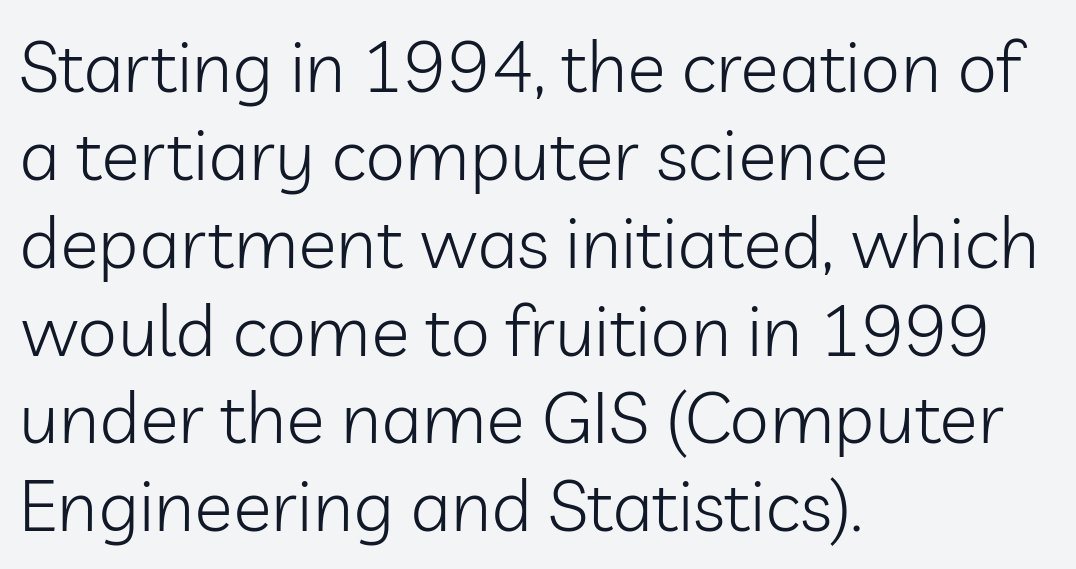
{"serif": "no", "italic": "no", "bold": "no", "weight": "light", "width": "normal", "stroke_contrast": "low", "x_height": "medium", "monospaced": "no", "underline": "no", "align": "left", "line_spacing_ratio": 1.22, "letter_spacing": "normal", "letter_spacing_em": 0.0, "glyph_px": 72}
